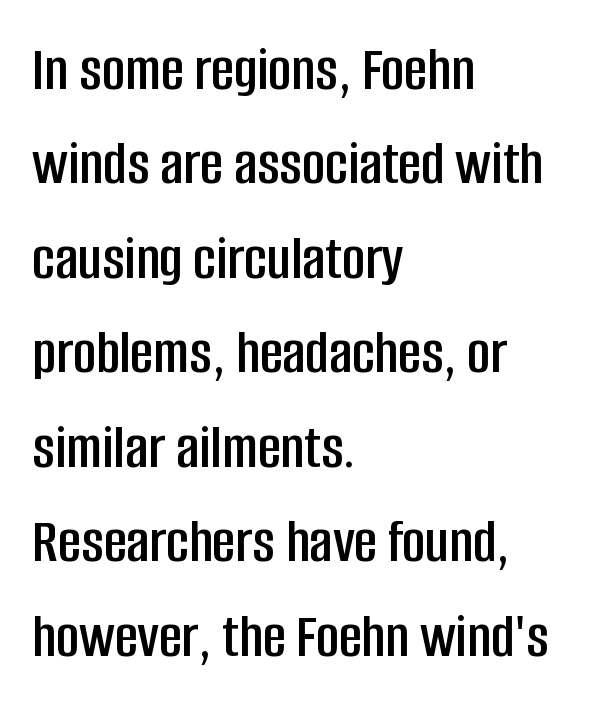
The image shows 63 px condensed sans-serif type, upright; set left-aligned, normal line spacing (1.5x), normal letter spacing, not underlined; low stroke contrast and a large x-height.
